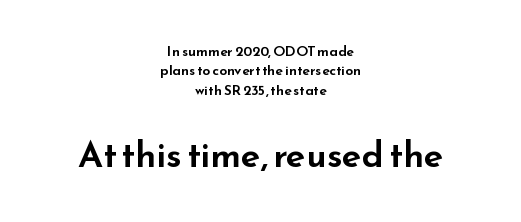
Q: Is the text italic (slanted)? A: No, it is upright.
Q: Is the typeface a serif or a sans-serif typeface? A: Sans-serif.
Q: Is the text underlined? A: No.
Q: How is the paragraph aligned? A: Centered.
Q: Is the spacing between letters normal or unusually wide? A: Normal.
Q: Is the spacing between lines tight, normal or loose? A: Normal.
Q: Which block of text is set in a larger size, the first (top) or the second (bottom)? A: The second (bottom) one.
Q: Width (condensed, normal, or wide)? A: Wide.
Q: Stroke contrast? A: Low.
Q: x-height? A: Small.
Q: Monospaced? A: No.
